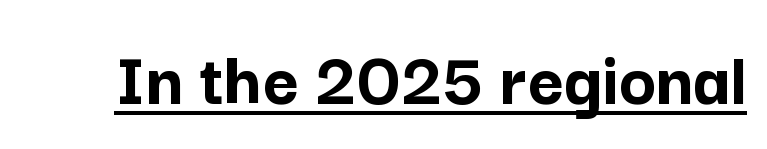
Q: Is the text bold? A: Yes.
Q: Is the text italic (slanted)? A: No, it is upright.
Q: Is the typeface a serif or a sans-serif typeface? A: Sans-serif.
Q: Is the text underlined? A: Yes.
Q: Is the spacing between letters normal or unusually wide? A: Normal.
Q: Width (condensed, normal, or wide)? A: Normal.
Q: Stroke contrast? A: Low.
Q: x-height? A: Medium.
Q: Monospaced? A: No.
